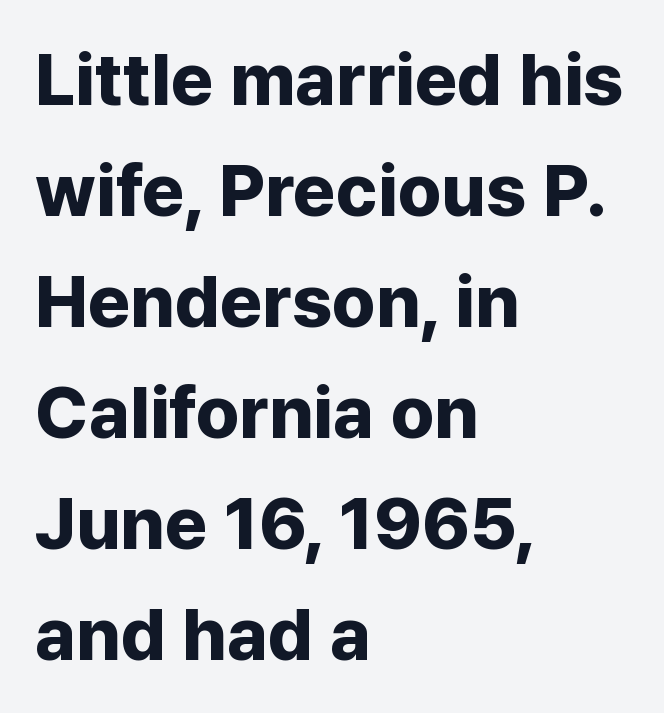
Q: Is the text bold? A: Yes.
Q: Is the text italic (slanted)? A: No, it is upright.
Q: Is the typeface a serif or a sans-serif typeface? A: Sans-serif.
Q: Is the text underlined? A: No.
Q: How is the paragraph aligned? A: Left-aligned.
Q: Is the spacing between letters normal or unusually wide? A: Normal.
Q: Is the spacing between lines tight, normal or loose? A: Normal.
Q: Width (condensed, normal, or wide)? A: Normal.
Q: Stroke contrast? A: Low.
Q: x-height? A: Medium.
Q: Monospaced? A: No.
